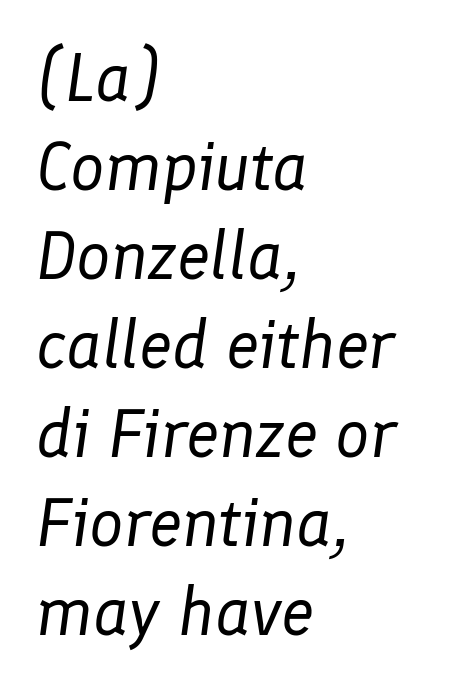
Spacing verdict: proportional, widths tailored to each character. No extra ink here — the face is not bold. Notice how descenders clear the ascenders below comfortably — that's standard leading. Nothing unusual about the tracking: characters are spaced as the font intends. The paragraph shown leans on its left margin.
